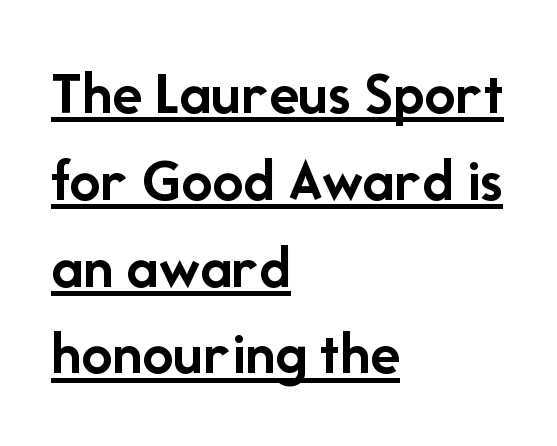
The image shows 62 px semibold sans-serif type, upright; set left-aligned, normal line spacing (1.4x), normal letter spacing, underlined; low stroke contrast and a medium x-height.
